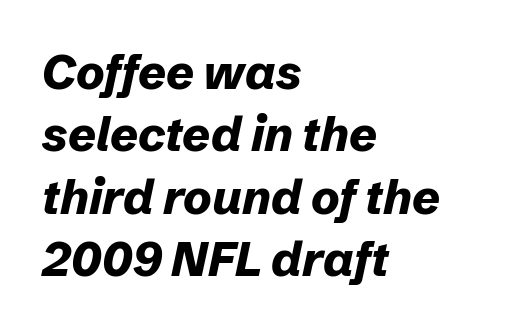
{"italic": "yes", "lean": "right", "slant_degrees": 12, "bold": "yes", "weight": "bold", "width": "normal", "stroke_contrast": "low", "x_height": "medium", "monospaced": "no", "underline": "no", "align": "left", "line_spacing": "normal", "line_spacing_ratio": 1.3, "letter_spacing": "normal", "letter_spacing_em": 0.0, "glyph_px": 48}
